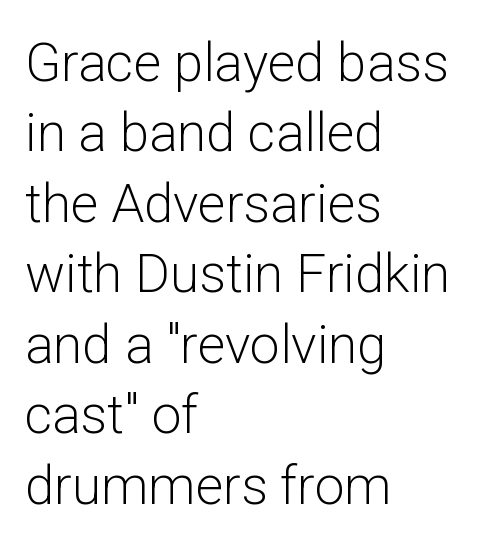
The passage shown has conventional tracking throughout. Line beginnings align vertically; line endings do not. Underlining? Definitely not there. Is the stroke heavy? The answer is a plain regular-or-lighter. Is there much room between lines? A standard amount, neither cramped nor airy.
